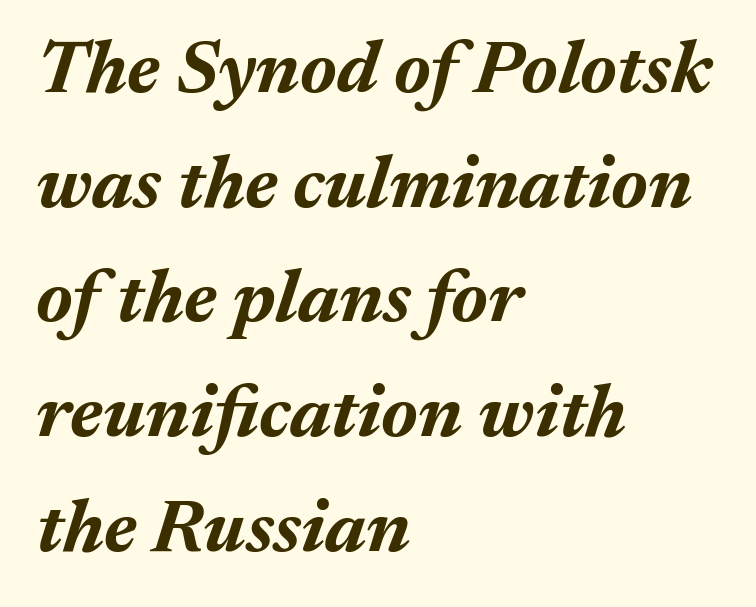
{"italic": "yes", "lean": "right", "slant_degrees": 17, "bold": "yes", "weight": "bold", "width": "normal", "stroke_contrast": "medium", "x_height": "medium", "monospaced": "no", "underline": "no", "align": "left", "line_spacing": "normal", "line_spacing_ratio": 1.53, "letter_spacing": "normal", "letter_spacing_em": 0.0, "glyph_px": 75}
